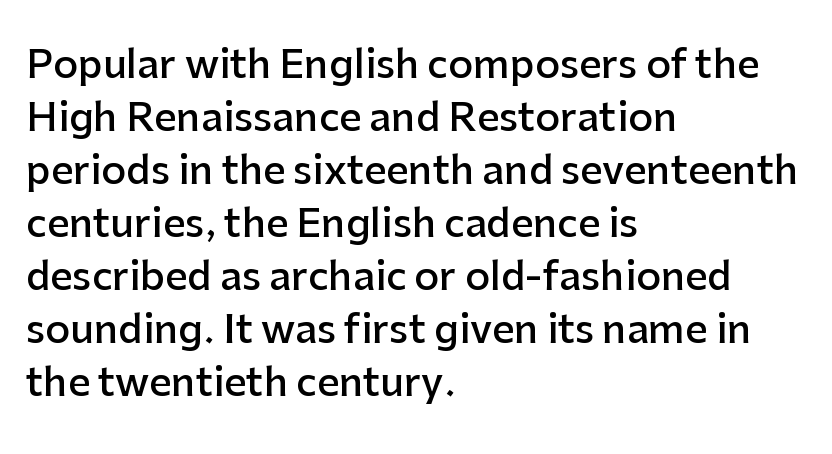
Horizontal bands of white between lines are of average thickness. The passage shown is not underscored anywhere. Typographic density is moderately raised because the face is semibold. Layout note: lines flush left. The line texture is even and compact thanks to regular tracking.
